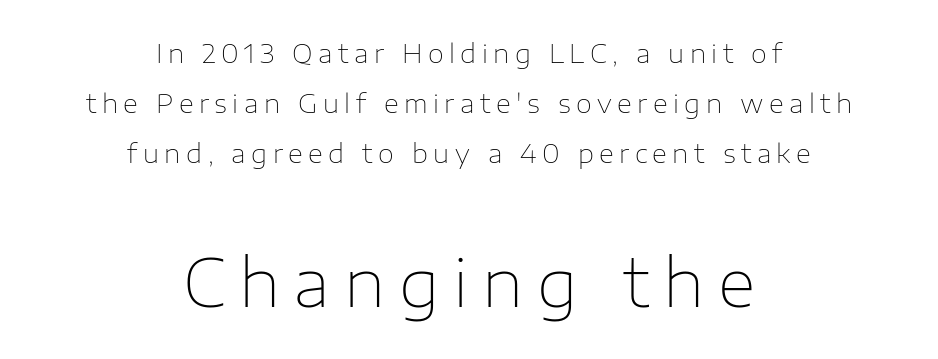
The image shows 66 px thin sans-serif type, upright; set centered, loose line spacing (1.93x), unusually wide letter spacing (+0.21 em), not underlined; the second (bottom) block is 2.54x larger; low stroke contrast and a medium x-height.
